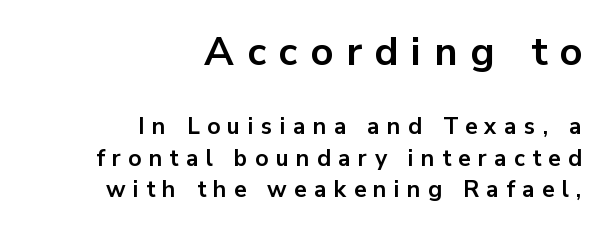
The space between consecutive lines is moderate. Any mark beneath the type? The region is blank. This sample uses a sans-serif face. The paragraph shown leans on its right margin. A typesetter would call this proportional, since set widths differ per character. As a designer I'd log this as weight 700, bold.
